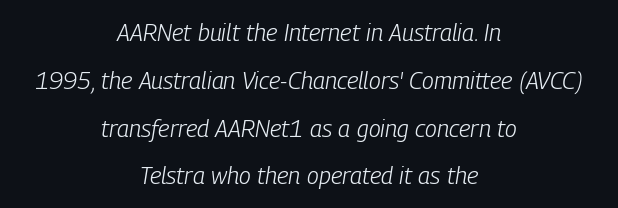
Q: Is the text bold? A: No.
Q: Is the text italic (slanted)? A: Yes, it leans right by about 9 degrees.
Q: Is the text underlined? A: No.
Q: How is the paragraph aligned? A: Centered.
Q: Is the spacing between letters normal or unusually wide? A: Normal.
Q: Is the spacing between lines tight, normal or loose? A: Loose.
